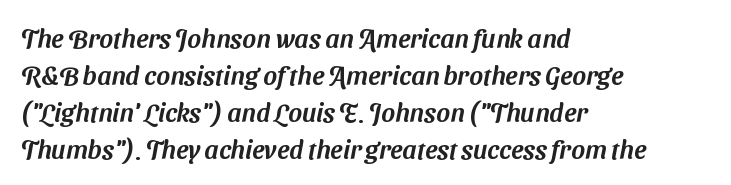
Q: Is the text underlined? A: No.
Q: How is the paragraph aligned? A: Left-aligned.
Q: Is the spacing between letters normal or unusually wide? A: Normal.
Q: Is the spacing between lines tight, normal or loose? A: Normal.
